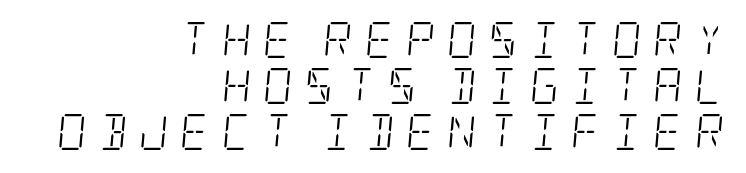
The image shows 36 px light, condensed serif type, italic (leaning right); set right-aligned, normal line spacing (1.28x), unusually wide letter spacing (+0.33 em), not underlined; low stroke contrast and a large x-height.
